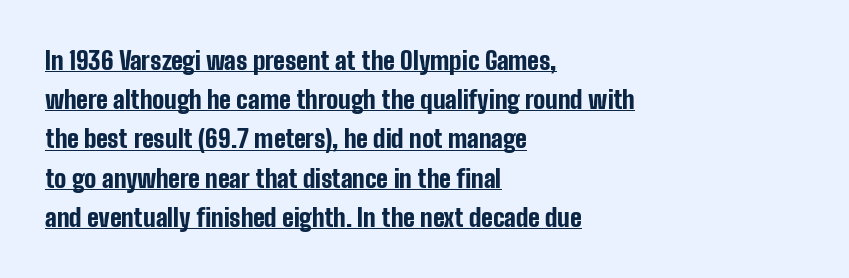
Baseline-to-baseline distance is the conventional proportion of letter height. The lines are quadded left. The rendered words wear a rule along their underside. These words are printed bold, with thick strokes throughout. Students, note that the glyphs here touch the page at normal intervals.
